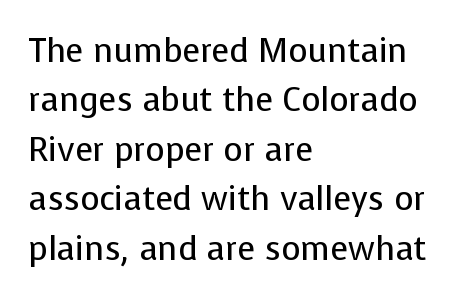
Normally led — the rows are evenly, conventionally spaced. Compared with a typical body face, this is equally light or lighter still. Is this a sans? Yes — the strokes have no serifs. The tracking reads as untouched default to a designer's eye.
